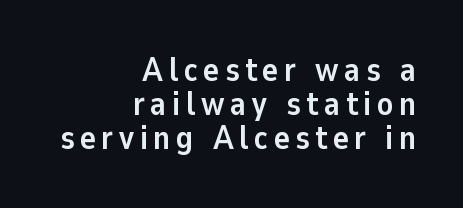
The passage shown is typed in a proportional face where columns would drift. Look at the bottom of the vertical strokes: they stop flat, with no serifs. Honestly, there is no underline to notice here at all. These lines stack with their right ends in a neat column.
